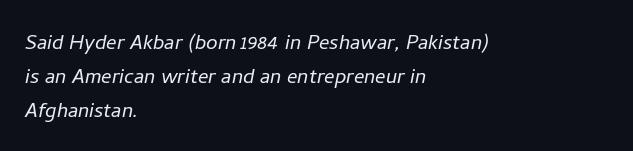
Q: Is the text bold? A: No.
Q: Is the text italic (slanted)? A: Yes, it leans right by about 11 degrees.
Q: Is the text underlined? A: No.
Q: How is the paragraph aligned? A: Left-aligned.
Q: Is the spacing between letters normal or unusually wide? A: Normal.
Q: Is the spacing between lines tight, normal or loose? A: Normal.
